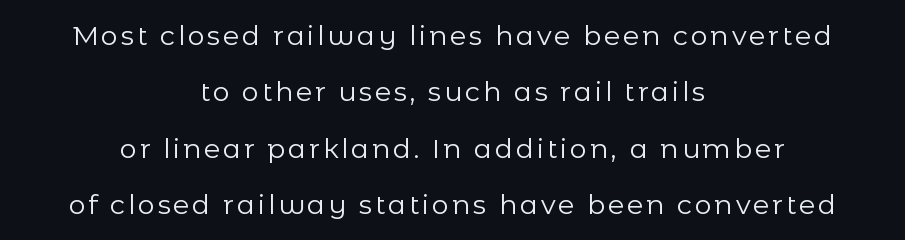
Airy leading. Is this a heavy cut? Hardly; it is regular or lighter. The typography opts for an upright posture over an oblique one. Check under the words: just untouched page.
